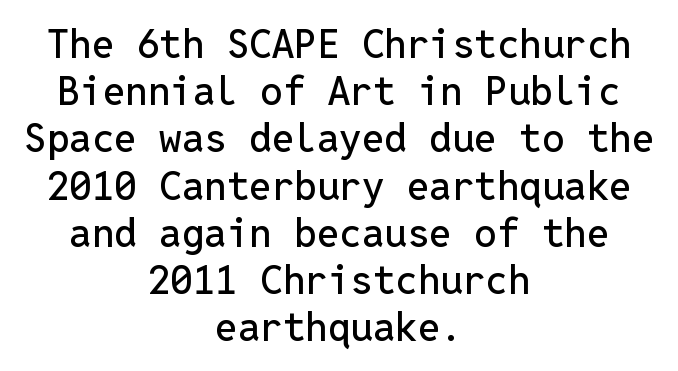
Q: Is the text italic (slanted)? A: No, it is upright.
Q: Is the typeface a serif or a sans-serif typeface? A: Sans-serif.
Q: Is the text underlined? A: No.
Q: How is the paragraph aligned? A: Centered.
Q: Is the spacing between letters normal or unusually wide? A: Normal.
Q: Width (condensed, normal, or wide)? A: Normal.
Q: Stroke contrast? A: Low.
Q: x-height? A: Medium.
Q: Monospaced? A: Yes.
